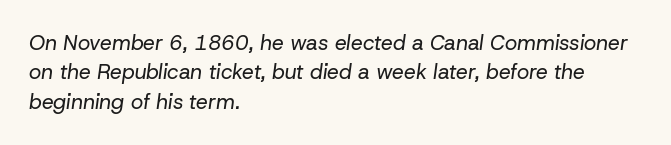
Q: Is the text bold? A: No.
Q: Is the text italic (slanted)? A: Yes, it leans right by about 8 degrees.
Q: Is the text underlined? A: No.
Q: How is the paragraph aligned? A: Left-aligned.
Q: Is the spacing between letters normal or unusually wide? A: Normal.
Q: Is the spacing between lines tight, normal or loose? A: Normal.
